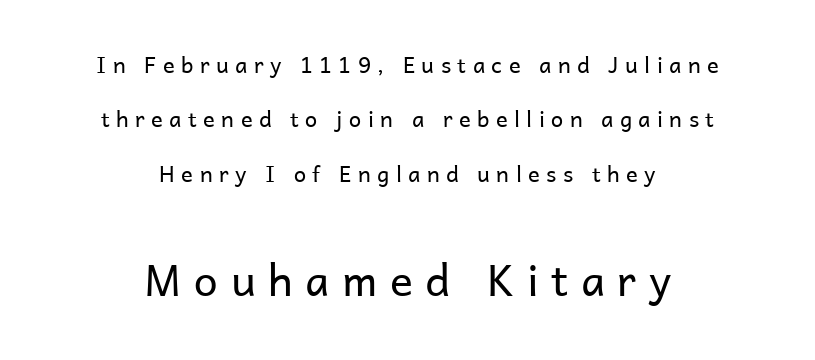
This rendering employs a face without finishing strokes, i.e., a sans-serif. No letter is thick-stroked: the sample isn't bold. It's the straight-up-and-down kind of type. The line-height multiplier appears high, well above default. Typesetter's note — lower block bumped up in size, upper block left smaller.
